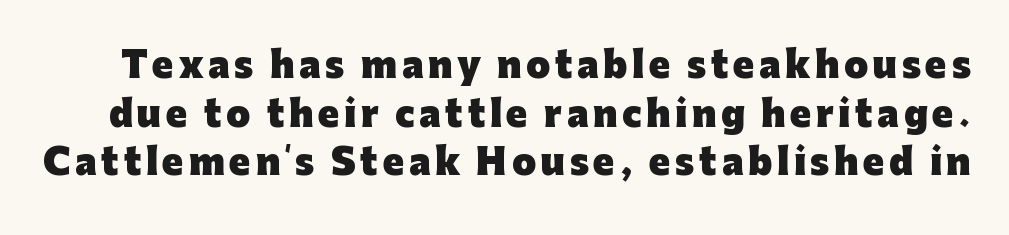
{"serif": "no", "italic": "no", "bold": "yes", "weight": "heavy", "width": "normal", "stroke_contrast": "low", "x_height": "medium", "monospaced": "no", "underline": "no", "line_spacing": "normal", "line_spacing_ratio": 1.39, "glyph_px": 35}
